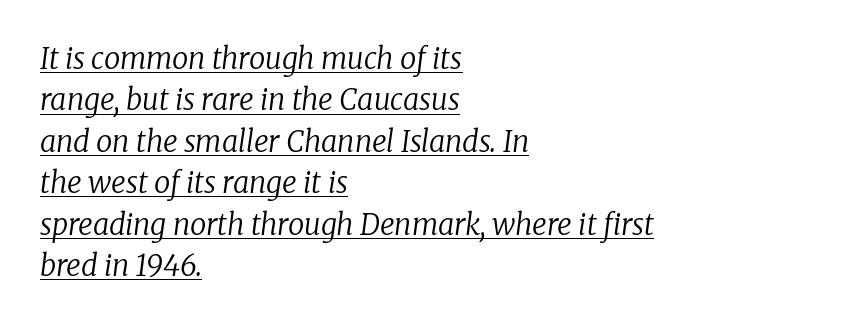
Q: Is the text bold? A: No.
Q: Is the text italic (slanted)? A: Yes, it leans right by about 8 degrees.
Q: Is the typeface a serif or a sans-serif typeface? A: Serif.
Q: Is the text underlined? A: Yes.
Q: How is the paragraph aligned? A: Left-aligned.
Q: Is the spacing between letters normal or unusually wide? A: Normal.
Q: Is the spacing between lines tight, normal or loose? A: Normal.
Q: Width (condensed, normal, or wide)? A: Normal.
Q: Stroke contrast? A: Low.
Q: x-height? A: Medium.
Q: Monospaced? A: No.
